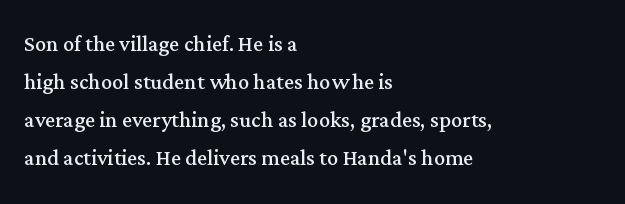
{"serif": "yes", "italic": "no", "bold": "no", "weight": "regular", "width": "normal", "stroke_contrast": "medium", "x_height": "medium", "monospaced": "no", "underline": "no", "align": "left", "line_spacing": "normal", "line_spacing_ratio": 1.36, "letter_spacing": "normal", "letter_spacing_em": 0.0, "glyph_px": 28}
